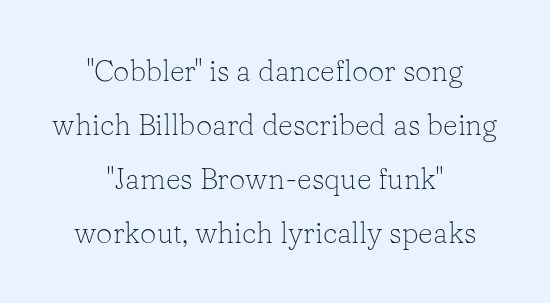
This reads as an unemphasized weight, regular at the heaviest. The text was rendered using a seriffed face with decorative stroke endings. A typesetter would call this zero additional tracking. The type sits square on the baseline with zero lean.
